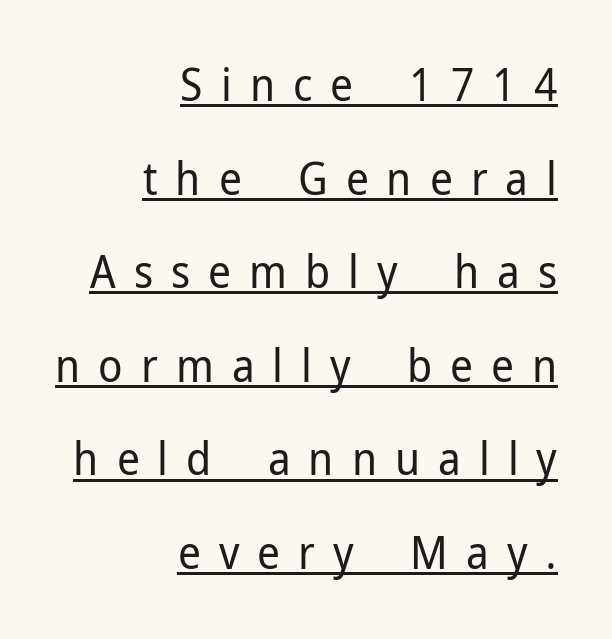
Q: Is the text bold? A: No.
Q: Is the text italic (slanted)? A: No, it is upright.
Q: Is the typeface a serif or a sans-serif typeface? A: Sans-serif.
Q: Is the text underlined? A: Yes.
Q: How is the paragraph aligned? A: Right-aligned.
Q: Is the spacing between letters normal or unusually wide? A: Unusually wide.
Q: Is the spacing between lines tight, normal or loose? A: Loose.
Q: Width (condensed, normal, or wide)? A: Normal.
Q: Stroke contrast? A: Low.
Q: x-height? A: Medium.
Q: Monospaced? A: No.
